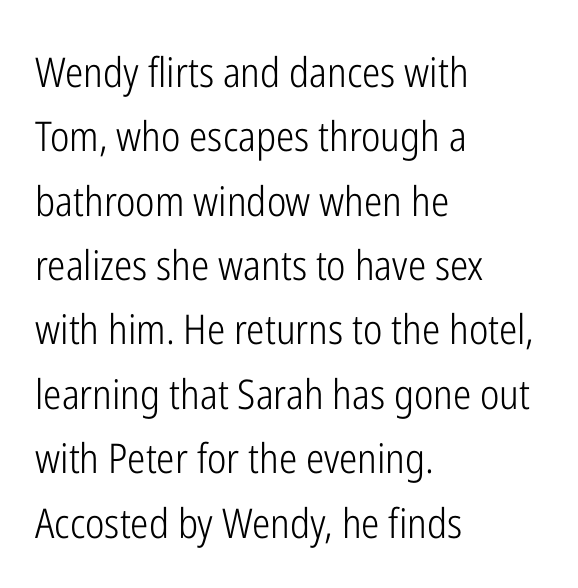
The image shows 41 px light, condensed sans-serif type, upright; set left-aligned, normal line spacing (1.57x), normal letter spacing, not underlined; low stroke contrast and a medium x-height.
